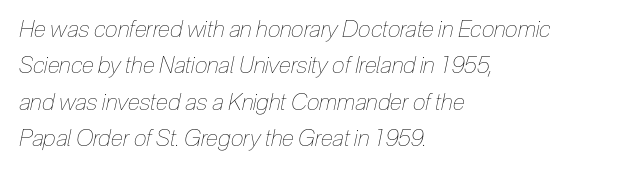
Only glyphs here, with clear space below each row. The cut favours lightness, reaching ordinary text weight at its darkest. Which margin do the lines hug? The left one — the right edge is uneven. The face used here is rendered with its standard letterfit.
